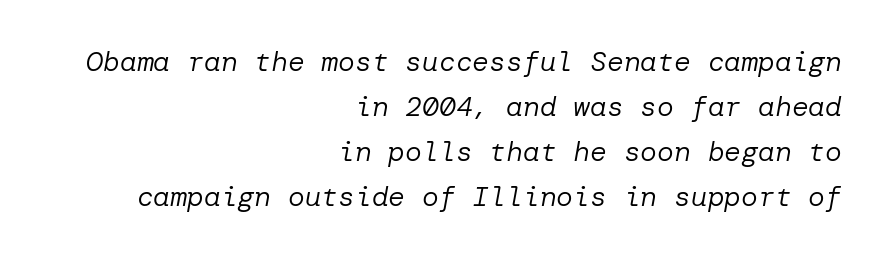
{"italic": "yes", "lean": "right", "slant_degrees": 10, "bold": "no", "weight": "regular", "width": "normal", "stroke_contrast": "low", "x_height": "medium", "underline": "no", "align": "right", "line_spacing": "normal", "line_spacing_ratio": 1.61, "letter_spacing": "normal", "letter_spacing_em": 0.0, "glyph_px": 28}
